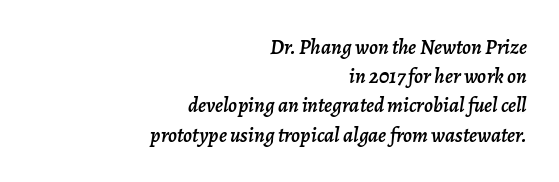
Q: Is the text italic (slanted)? A: Yes, it leans right by about 7 degrees.
Q: Is the text underlined? A: No.
Q: How is the paragraph aligned? A: Right-aligned.
Q: Is the spacing between letters normal or unusually wide? A: Normal.
Q: Is the spacing between lines tight, normal or loose? A: Normal.
